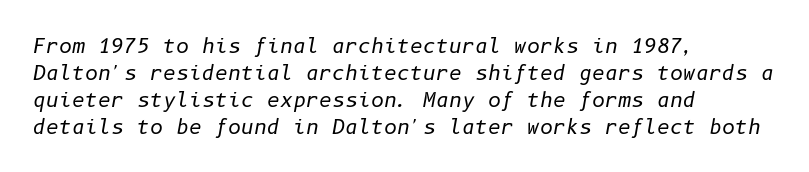
The rendering anchors every line to the left-hand side. This is not heavy type; no bold has been used. Is the type slanted? Yes — the strokes lean at a clear angle. Nobody touched the tracking dial on this one. The passage shown is not underscored anywhere.
